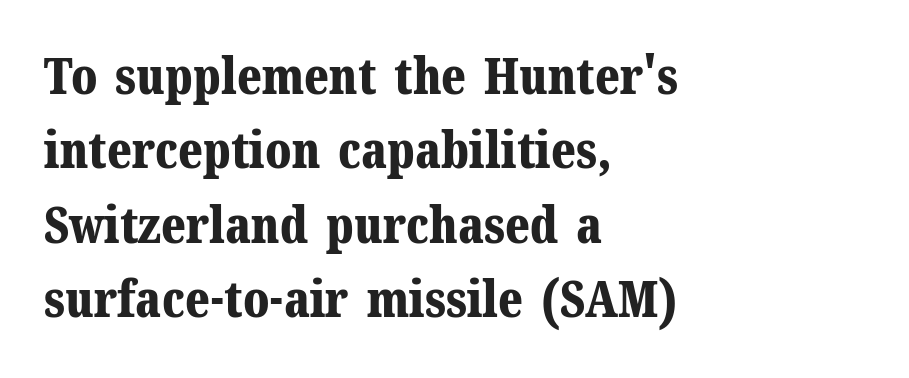
{"serif": "yes", "italic": "no", "bold": "yes", "weight": "bold", "width": "normal", "stroke_contrast": "medium", "x_height": "medium", "monospaced": "no", "underline": "no", "align": "left", "line_spacing": "normal", "line_spacing_ratio": 1.49, "letter_spacing": "normal", "letter_spacing_em": 0.0, "glyph_px": 50}
